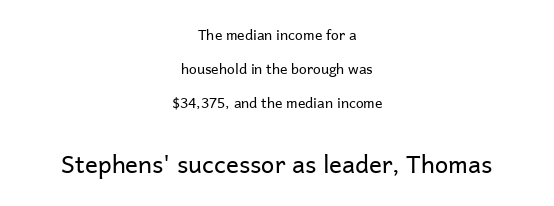
Decoration check: the copy has no underline. Compared with typical paragraphs, the rows here are farther apart. What stands out about the letter spacing? Nothing — it is the standard amount. This is not heavy type; no bold has been used. These lines were composed using upright roman letters. Which margin do the lines hug? Neither — every line sits in the middle.
